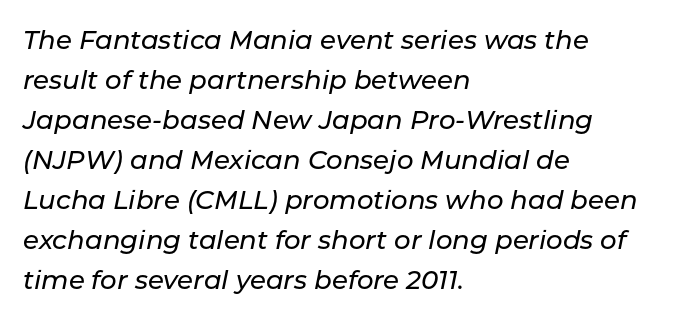
Anything drawn beneath the words? Only blank space. Tracking here is standard; glyphs follow each other at the usual distance. These lines were composed using italics. Students, observe: this is what conventionally led text looks like.
